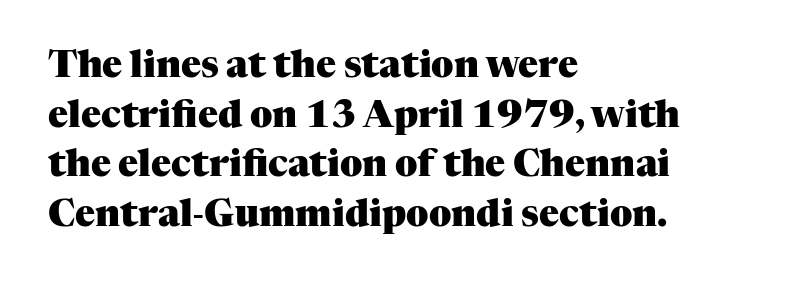
{"serif": "yes", "italic": "no", "bold": "yes", "weight": "heavy", "width": "normal", "stroke_contrast": "medium", "x_height": "medium", "monospaced": "no", "underline": "no", "align": "left", "line_spacing": "normal", "line_spacing_ratio": 1.34, "letter_spacing": "normal", "letter_spacing_em": 0.0, "glyph_px": 37}
